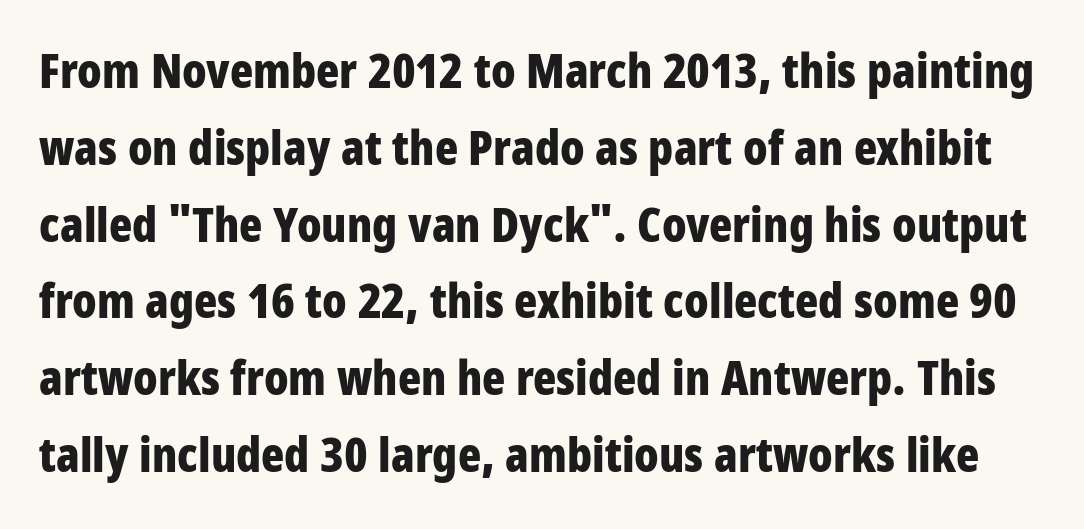
{"serif": "no", "italic": "no", "bold": "yes", "weight": "bold", "width": "condensed", "stroke_contrast": "low", "x_height": "large", "monospaced": "no", "underline": "no", "line_spacing": "normal", "line_spacing_ratio": 1.6, "letter_spacing": "normal", "letter_spacing_em": 0.0, "glyph_px": 48}
